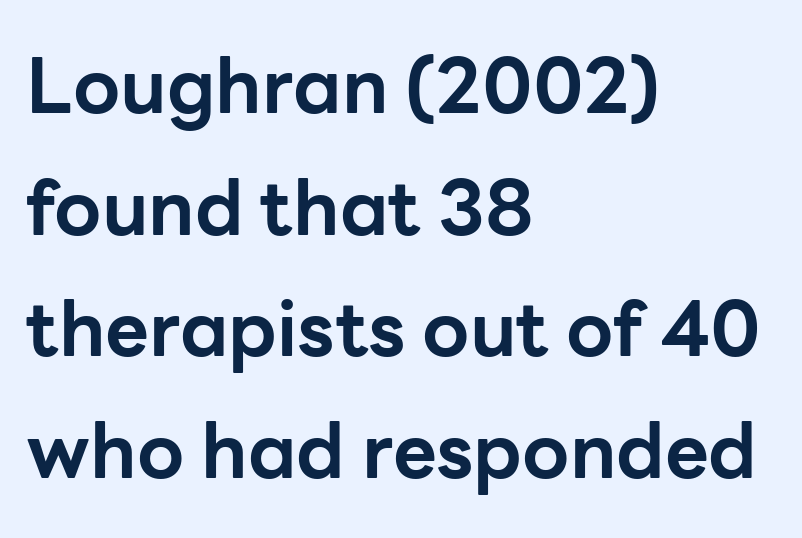
{"serif": "no", "italic": "no", "bold": "yes", "weight": "bold", "width": "normal", "stroke_contrast": "low", "x_height": "medium", "monospaced": "no", "underline": "no", "align": "left", "line_spacing": "normal", "line_spacing_ratio": 1.6, "letter_spacing": "normal", "letter_spacing_em": 0.0, "glyph_px": 76}
